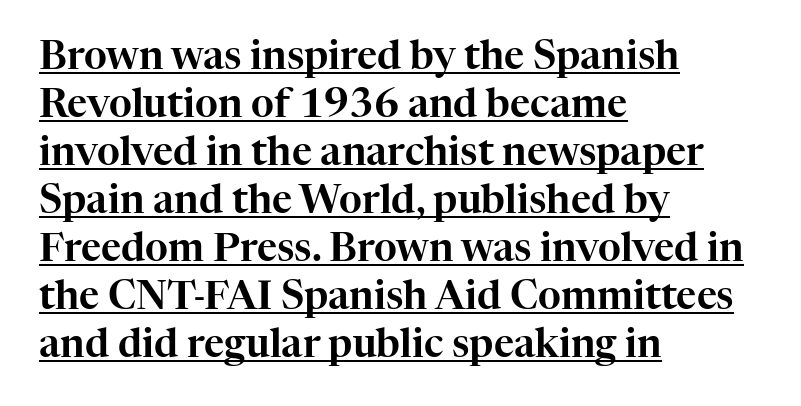
Q: Is the text italic (slanted)? A: No, it is upright.
Q: Is the typeface a serif or a sans-serif typeface? A: Serif.
Q: Is the text underlined? A: Yes.
Q: How is the paragraph aligned? A: Left-aligned.
Q: Is the spacing between letters normal or unusually wide? A: Normal.
Q: Width (condensed, normal, or wide)? A: Normal.
Q: Stroke contrast? A: High.
Q: x-height? A: Medium.
Q: Monospaced? A: No.
